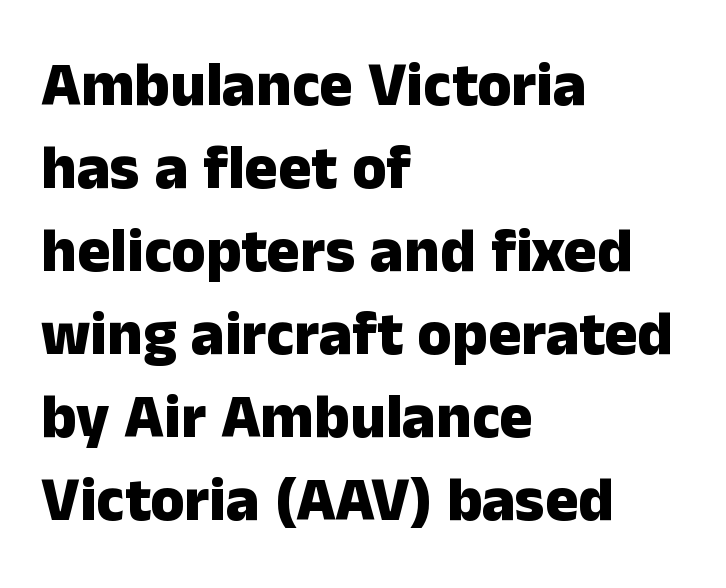
The image shows 62 px heavy sans-serif type, upright; set left-aligned, normal line spacing (1.34x), normal letter spacing, not underlined; low stroke contrast and a medium x-height.
